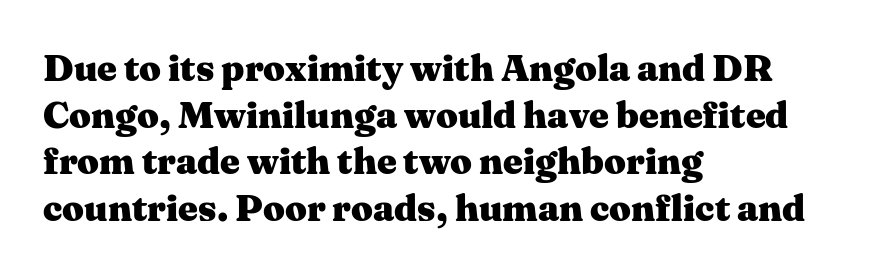
{"serif": "yes", "italic": "no", "bold": "yes", "weight": "heavy", "width": "wide", "stroke_contrast": "medium", "x_height": "medium", "monospaced": "no", "underline": "no", "align": "left", "line_spacing_ratio": 1.23, "letter_spacing": "normal", "letter_spacing_em": 0.0, "glyph_px": 38}
